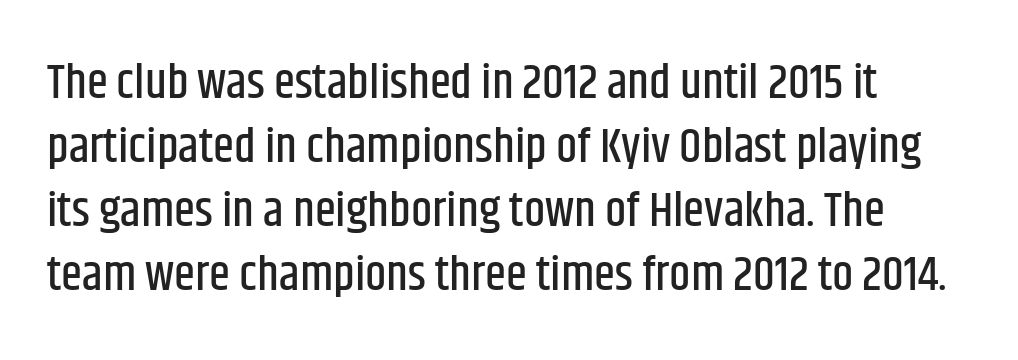
The image shows 48 px condensed sans-serif type, upright; set left-aligned, normal line spacing (1.33x), normal letter spacing, not underlined; low stroke contrast and a large x-height.
